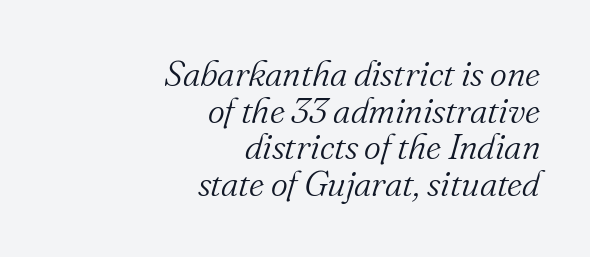
This sample is right-justified, so line beginnings fall wherever the words allow. Words appear dense and cohesive because spacing is normal. The vertical gap from one line to the next is small. It's the slanting kind of type. Proportional: the letters do not fall into vertical columns.
